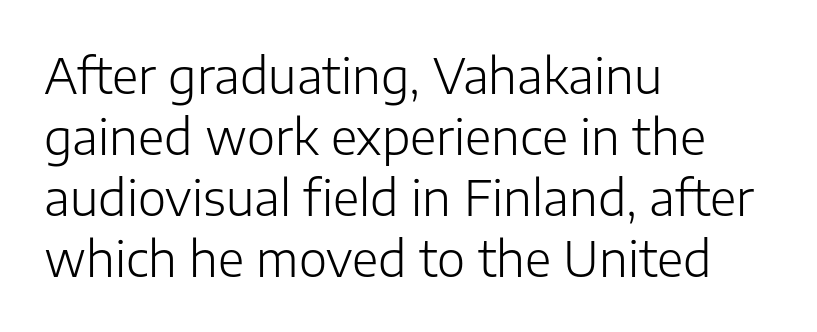
Q: Is the text bold? A: No.
Q: Is the text italic (slanted)? A: No, it is upright.
Q: Is the typeface a serif or a sans-serif typeface? A: Sans-serif.
Q: Is the text underlined? A: No.
Q: How is the paragraph aligned? A: Left-aligned.
Q: Is the spacing between letters normal or unusually wide? A: Normal.
Q: Is the spacing between lines tight, normal or loose? A: Normal.
Q: Width (condensed, normal, or wide)? A: Normal.
Q: Stroke contrast? A: Low.
Q: x-height? A: Medium.
Q: Monospaced? A: No.
